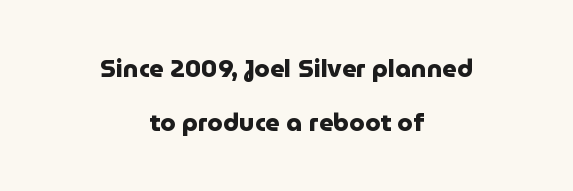
{"italic": "no", "bold": "yes", "underline": "no", "align": "center", "line_spacing": "loose", "line_spacing_ratio": 2.15, "letter_spacing": "normal", "letter_spacing_em": 0.0, "glyph_px": 25}
